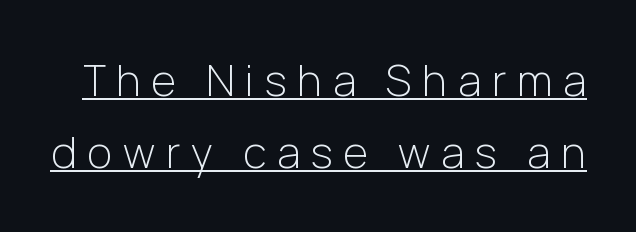
The image shows 43 px light sans-serif type, upright; set normal line spacing (1.68x), unusually wide letter spacing (+0.25 em), underlined; low stroke contrast and a medium x-height.
